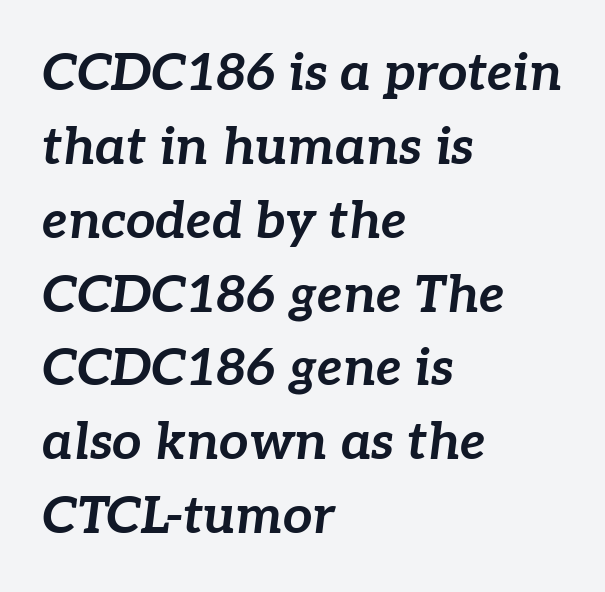
Q: Is the text bold? A: Yes.
Q: Is the text italic (slanted)? A: Yes, it leans right by about 7 degrees.
Q: Is the text underlined? A: No.
Q: How is the paragraph aligned? A: Left-aligned.
Q: Is the spacing between letters normal or unusually wide? A: Normal.
Q: Is the spacing between lines tight, normal or loose? A: Normal.
Q: Width (condensed, normal, or wide)? A: Normal.
Q: Stroke contrast? A: Low.
Q: x-height? A: Medium.
Q: Monospaced? A: No.
